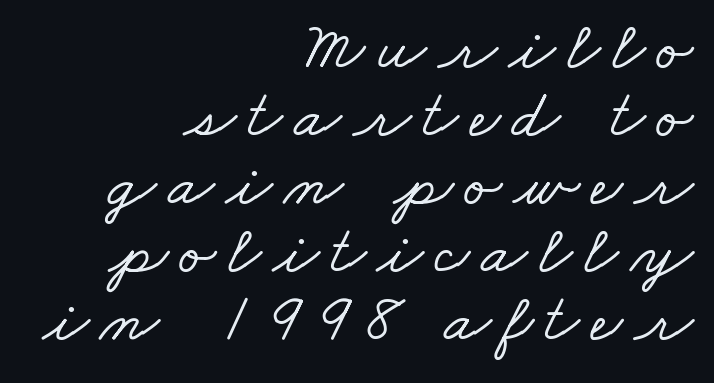
The image shows 68 px wide serif type; set right-aligned, tight line spacing (1.0x), not underlined; low stroke contrast and a small x-height.
